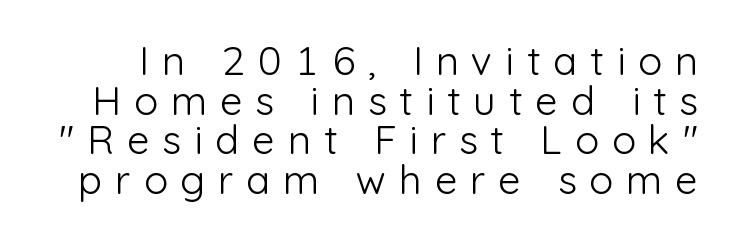
Q: Is the text bold? A: No.
Q: Is the text italic (slanted)? A: No, it is upright.
Q: Is the typeface a serif or a sans-serif typeface? A: Sans-serif.
Q: Is the text underlined? A: No.
Q: Is the spacing between letters normal or unusually wide? A: Unusually wide.
Q: Is the spacing between lines tight, normal or loose? A: Tight.
Q: Width (condensed, normal, or wide)? A: Normal.
Q: Stroke contrast? A: Low.
Q: x-height? A: Medium.
Q: Monospaced? A: No.
